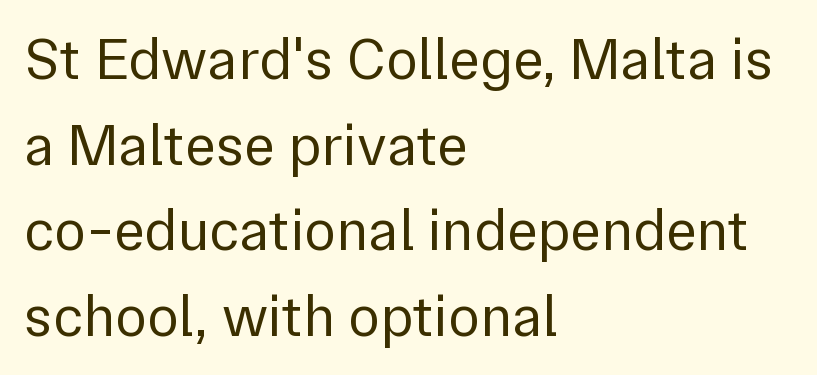
{"serif": "no", "italic": "no", "bold": "no", "weight": "regular", "width": "normal", "stroke_contrast": "low", "x_height": "medium", "monospaced": "no", "underline": "no", "align": "left", "line_spacing": "normal", "line_spacing_ratio": 1.45, "letter_spacing": "normal", "letter_spacing_em": 0.0, "glyph_px": 59}
